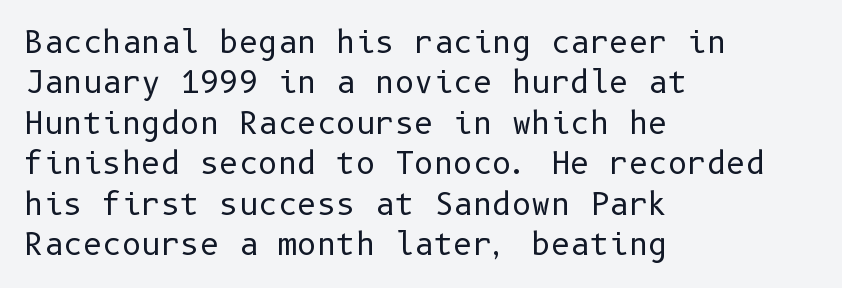
If you drew a line through each stem, it would be perfectly vertical. Observe the ordinary spacing: letters are neighbours, not strangers. Baseline-to-baseline distance is the conventional proportion of letter height. Any mark beneath the type? The region is blank. Compared with a centered layout, this one pins lines to the left instead.
